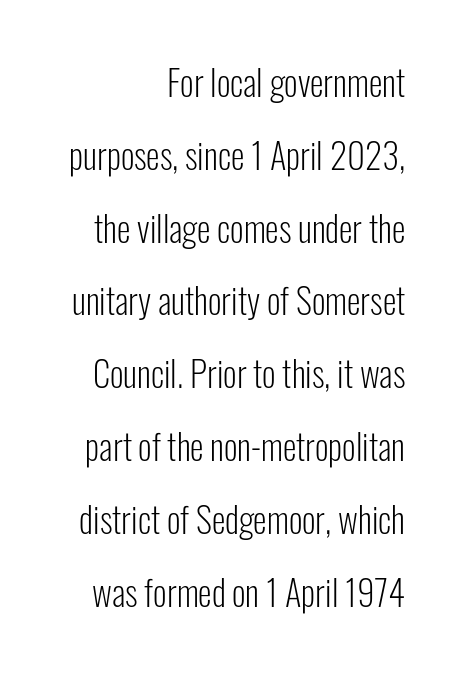
Q: Is the text bold? A: No.
Q: Is the text italic (slanted)? A: No, it is upright.
Q: Is the typeface a serif or a sans-serif typeface? A: Sans-serif.
Q: Is the text underlined? A: No.
Q: How is the paragraph aligned? A: Right-aligned.
Q: Is the spacing between letters normal or unusually wide? A: Normal.
Q: Is the spacing between lines tight, normal or loose? A: Loose.
Q: Width (condensed, normal, or wide)? A: Condensed.
Q: Stroke contrast? A: Low.
Q: x-height? A: Medium.
Q: Monospaced? A: No.
